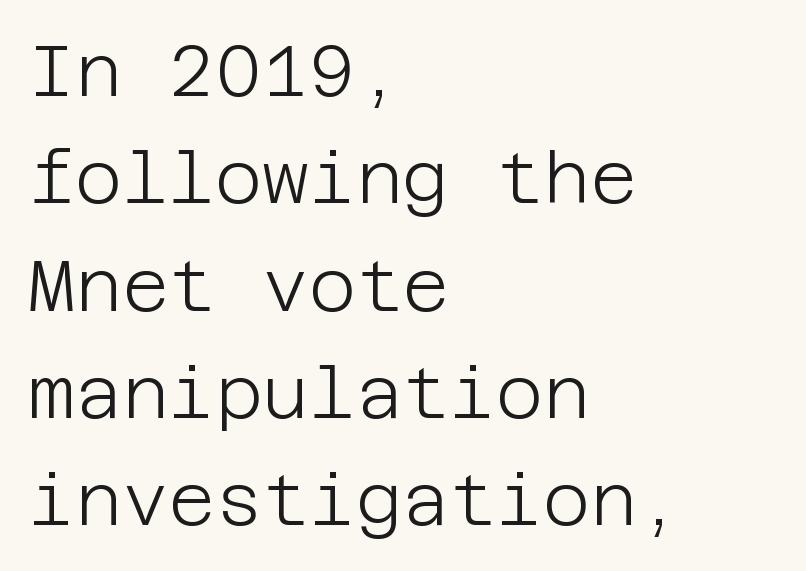
Q: Is the text bold? A: No.
Q: Is the text italic (slanted)? A: No, it is upright.
Q: Is the typeface a serif or a sans-serif typeface? A: Sans-serif.
Q: Is the text underlined? A: No.
Q: How is the paragraph aligned? A: Left-aligned.
Q: Is the spacing between letters normal or unusually wide? A: Normal.
Q: Is the spacing between lines tight, normal or loose? A: Normal.
Q: Width (condensed, normal, or wide)? A: Normal.
Q: Stroke contrast? A: Low.
Q: x-height? A: Large.
